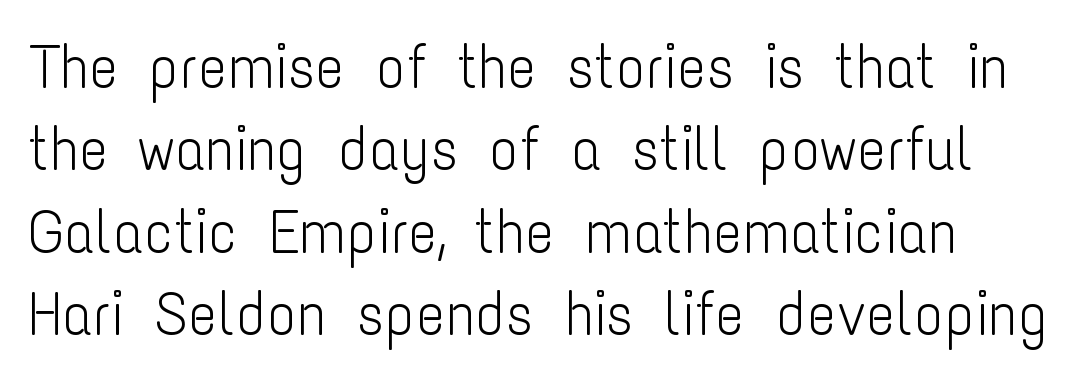
{"serif": "no", "italic": "no", "bold": "no", "weight": "light", "width": "condensed", "stroke_contrast": "low", "x_height": "medium", "monospaced": "no", "underline": "no", "line_spacing": "normal", "line_spacing_ratio": 1.35, "letter_spacing": "normal", "letter_spacing_em": 0.0, "glyph_px": 61}
